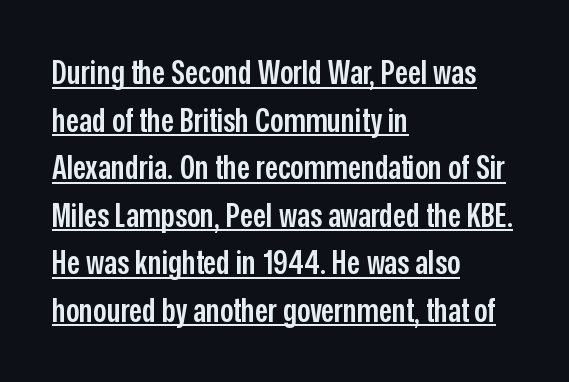
{"serif": "no", "italic": "no", "bold": "semi", "weight": "semibold", "width": "condensed", "stroke_contrast": "low", "x_height": "medium", "monospaced": "no", "underline": "yes", "align": "left", "line_spacing": "normal", "line_spacing_ratio": 1.44, "letter_spacing": "normal", "letter_spacing_em": 0.0, "glyph_px": 33}
